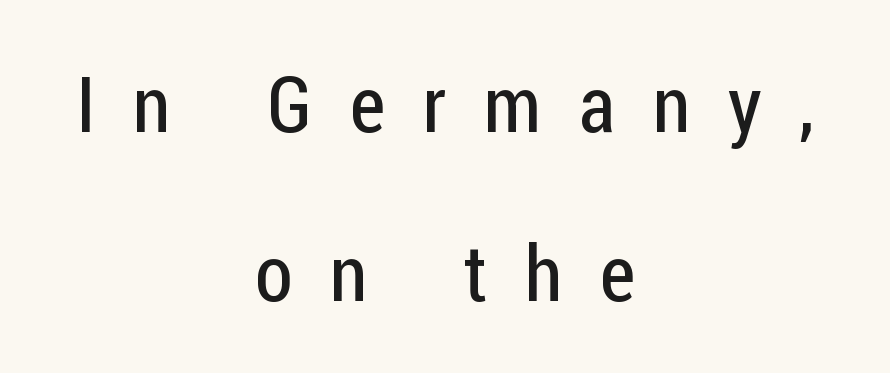
The image shows 77 px regular-weight, condensed sans-serif type, upright; set centered, loose line spacing (2.19x), unusually wide letter spacing (+0.49 em), not underlined; low stroke contrast and a medium x-height.
